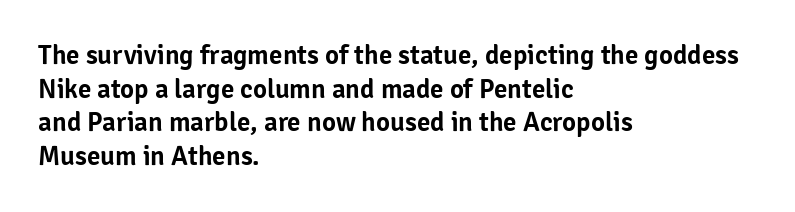
The image shows 27 px text type, upright; set left-aligned, normal line spacing (1.25x), normal letter spacing, not underlined.
